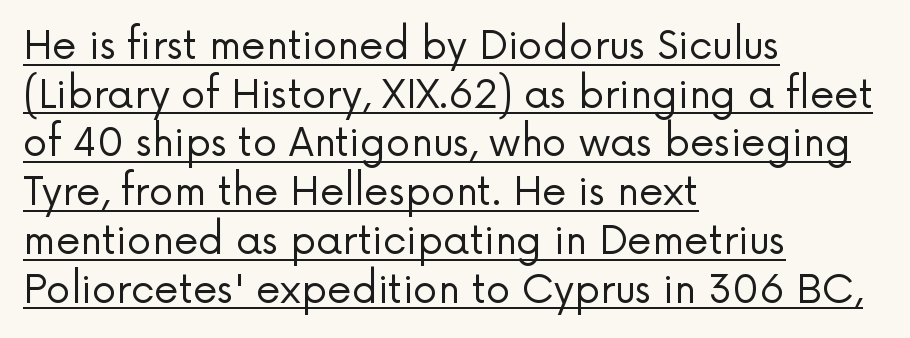
{"serif": "no", "italic": "no", "bold": "no", "weight": "regular", "width": "normal", "stroke_contrast": "low", "x_height": "medium", "monospaced": "no", "underline": "yes", "align": "left", "line_spacing": "normal", "line_spacing_ratio": 1.25, "letter_spacing": "normal", "letter_spacing_em": 0.0, "glyph_px": 39}
